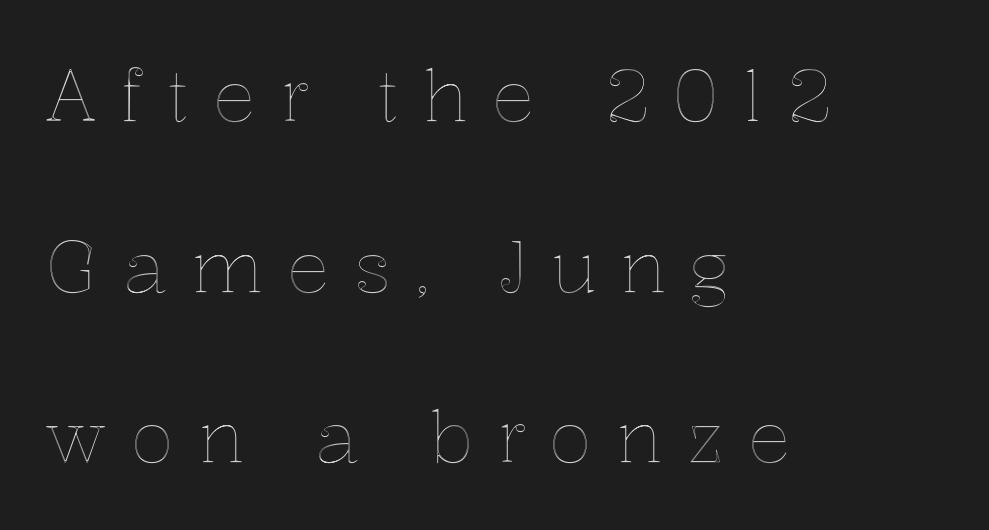
The image shows 72 px text type, upright; set left-aligned, loose line spacing (2.37x), unusually wide letter spacing (+0.33 em), not underlined; a medium x-height.
